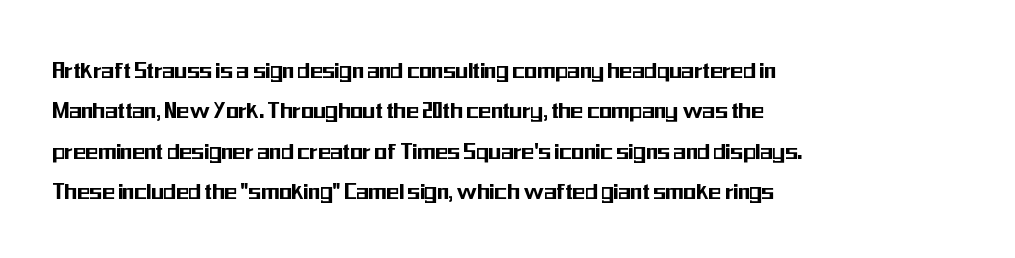
Q: Is the text italic (slanted)? A: No, it is upright.
Q: Is the text underlined? A: No.
Q: How is the paragraph aligned? A: Left-aligned.
Q: Is the spacing between letters normal or unusually wide? A: Normal.
Q: Is the spacing between lines tight, normal or loose? A: Normal.
